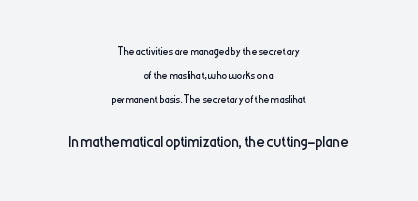
{"italic": "no", "bold": "no", "underline": "no", "align": "center", "line_spacing": "normal", "line_spacing_ratio": 1.7, "letter_spacing": "normal", "letter_spacing_em": 0.0, "larger_block": "second", "size_ratio": 1.43, "glyph_px": 20}
